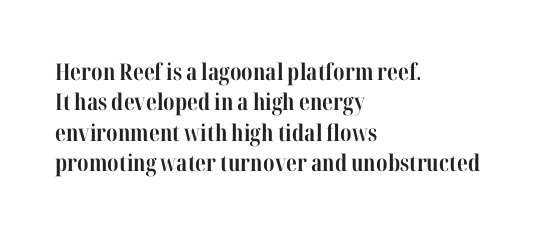
The image shows 23 px bold type, upright; set left-aligned, normal line spacing (1.32x), normal letter spacing, not underlined.
